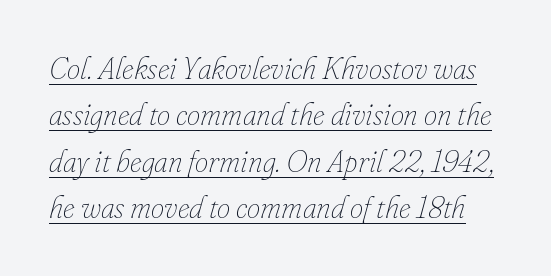
{"italic": "yes", "lean": "right", "slant_degrees": 16, "bold": "no", "weight": "thin", "width": "normal", "stroke_contrast": "low", "x_height": "small", "monospaced": "no", "underline": "yes", "line_spacing": "normal", "line_spacing_ratio": 1.55, "letter_spacing": "normal", "letter_spacing_em": 0.0, "glyph_px": 30}
